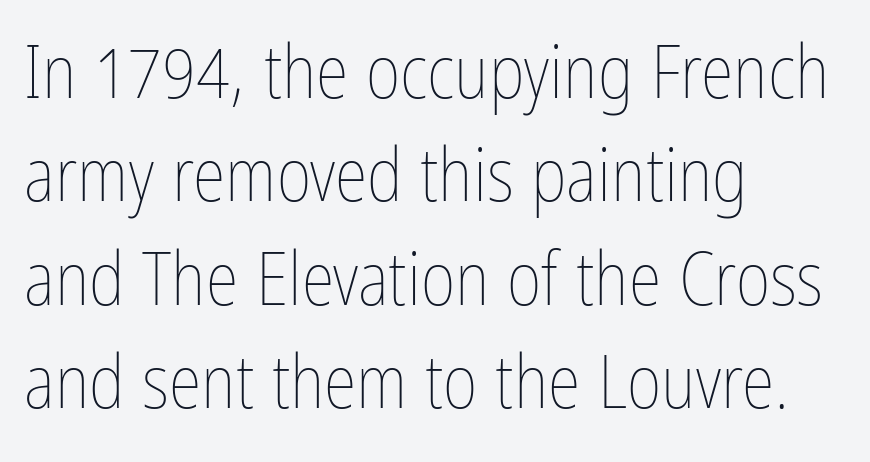
Q: Is the text bold? A: No.
Q: Is the text italic (slanted)? A: No, it is upright.
Q: Is the text underlined? A: No.
Q: How is the paragraph aligned? A: Left-aligned.
Q: Is the spacing between letters normal or unusually wide? A: Normal.
Q: Is the spacing between lines tight, normal or loose? A: Normal.
Q: Width (condensed, normal, or wide)? A: Condensed.
Q: Stroke contrast? A: Low.
Q: x-height? A: Medium.
Q: Monospaced? A: No.
